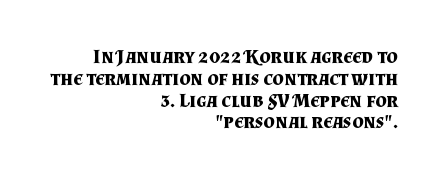
Q: Is the text bold? A: Yes.
Q: Is the text italic (slanted)? A: No, it is upright.
Q: Is the text underlined? A: No.
Q: How is the paragraph aligned? A: Right-aligned.
Q: Is the spacing between letters normal or unusually wide? A: Normal.
Q: Is the spacing between lines tight, normal or loose? A: Tight.
